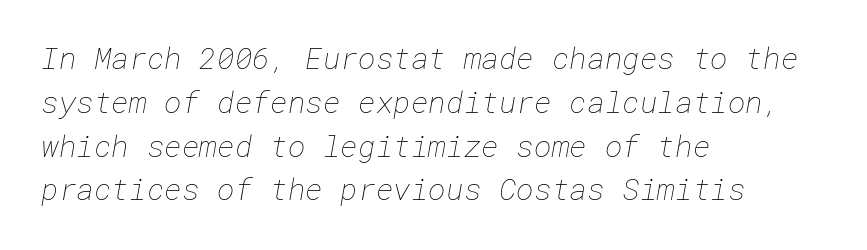
{"bold": "no", "weight": "thin", "width": "normal", "stroke_contrast": "low", "x_height": "medium", "underline": "no", "align": "left", "line_spacing": "normal", "line_spacing_ratio": 1.46, "letter_spacing": "normal", "letter_spacing_em": 0.0, "glyph_px": 30}
